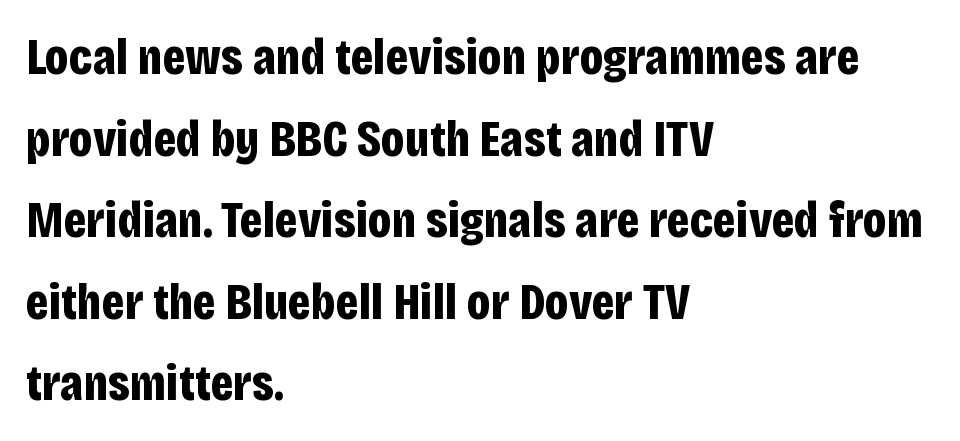
Q: Is the text bold? A: Yes.
Q: Is the text italic (slanted)? A: No, it is upright.
Q: Is the typeface a serif or a sans-serif typeface? A: Sans-serif.
Q: Is the text underlined? A: No.
Q: How is the paragraph aligned? A: Left-aligned.
Q: Is the spacing between letters normal or unusually wide? A: Normal.
Q: Is the spacing between lines tight, normal or loose? A: Normal.
Q: Width (condensed, normal, or wide)? A: Condensed.
Q: Stroke contrast? A: Low.
Q: x-height? A: Large.
Q: Monospaced? A: No.
